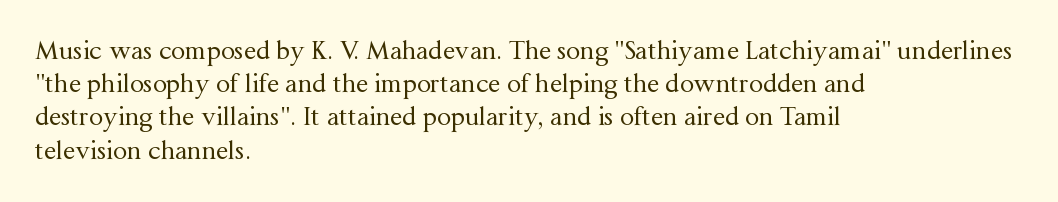
Q: Is the text bold? A: No.
Q: Is the text italic (slanted)? A: No, it is upright.
Q: Is the text underlined? A: No.
Q: How is the paragraph aligned? A: Left-aligned.
Q: Is the spacing between letters normal or unusually wide? A: Normal.
Q: Is the spacing between lines tight, normal or loose? A: Normal.
